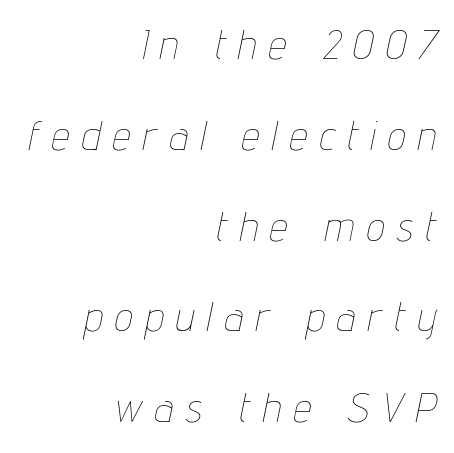
The image shows 40 px thin, condensed type, italic (leaning right); set right-aligned, loose line spacing (2.27x), unusually wide letter spacing (+0.33 em), not underlined; low stroke contrast and a medium x-height.
